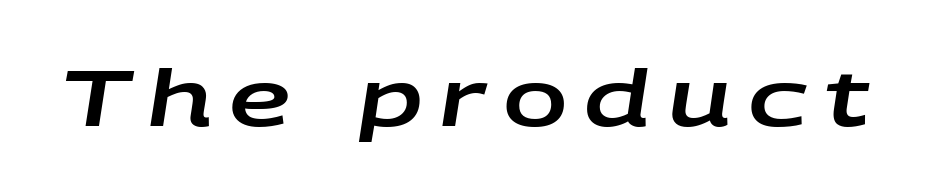
The image shows 77 px wide type, italic (leaning right); set unusually wide letter spacing (+0.22 em), not underlined; low stroke contrast and a large x-height.
